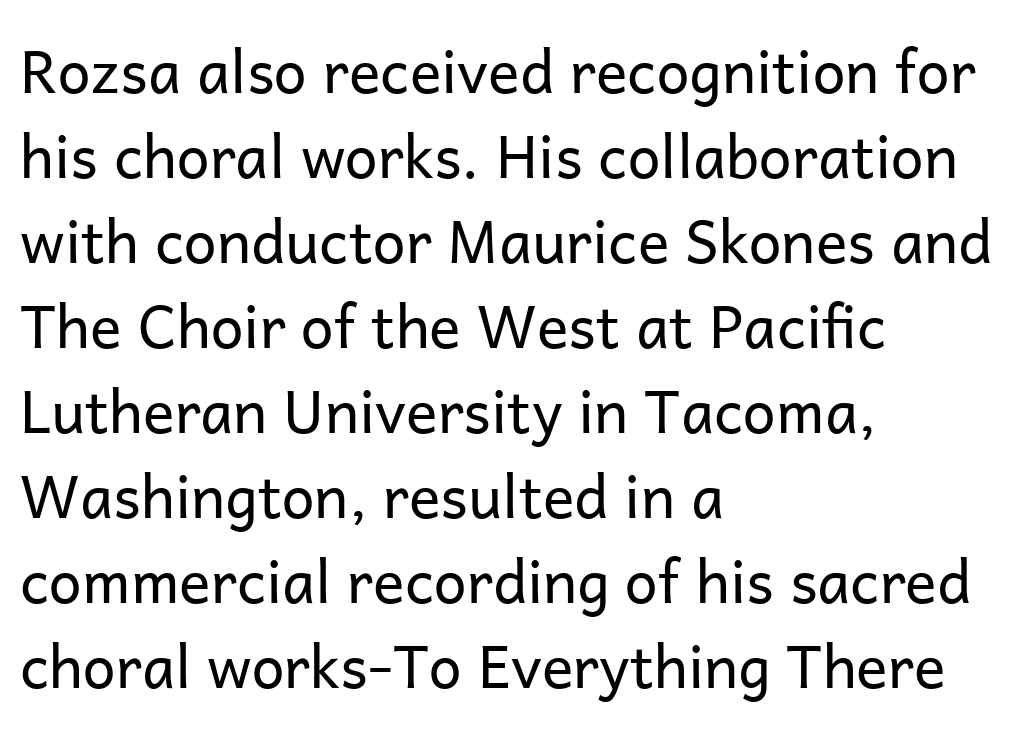
Typeset ragged right — the left edge is the straight one. Tracking here is standard; glyphs follow each other at the usual distance. The glyphs are unaccompanied by any horizontal stroke below them. The strokes carry an ordinary text weight at most. Varying glyph widths throughout — classic text-font behaviour.
